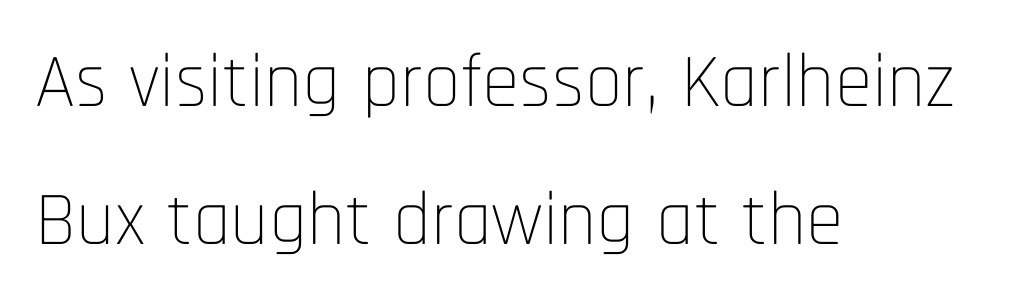
{"serif": "no", "italic": "no", "bold": "no", "weight": "thin", "width": "condensed", "stroke_contrast": "low", "x_height": "large", "monospaced": "no", "underline": "no", "align": "left", "line_spacing_ratio": 1.82, "letter_spacing": "normal", "letter_spacing_em": 0.0, "glyph_px": 76}
